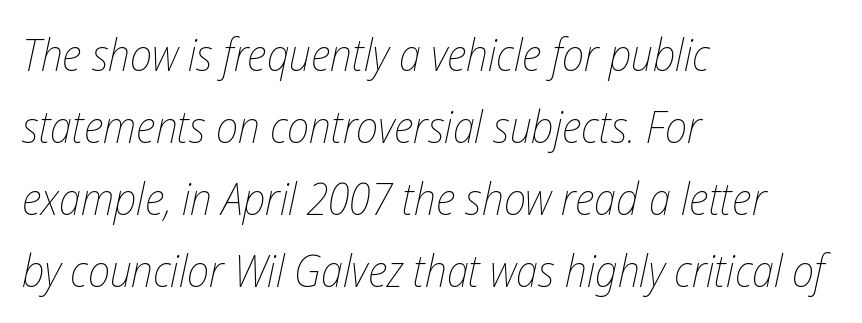
A clean baseline with only descenders dipping below it. The leading is moderate, giving the passage an even texture. Short note: letters normally spaced. This is not heavy type; no bold has been used. Yep, that's italic — everything's leaning. The lines in this sample share a left origin and differ only in where they stop.
